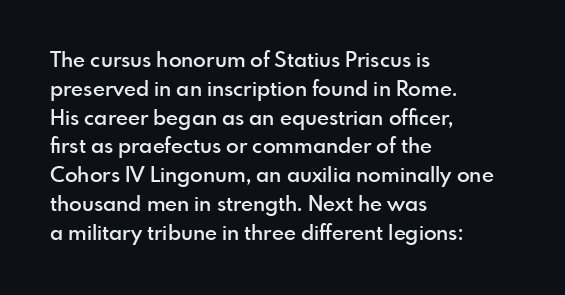
Q: Is the text bold? A: Semi-bold.
Q: Is the text italic (slanted)? A: No, it is upright.
Q: Is the text underlined? A: No.
Q: How is the paragraph aligned? A: Left-aligned.
Q: Is the spacing between letters normal or unusually wide? A: Normal.
Q: Is the spacing between lines tight, normal or loose? A: Normal.
